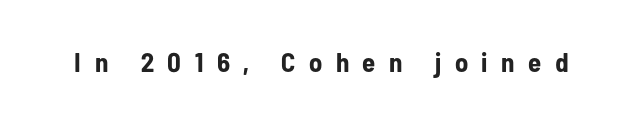
{"italic": "no", "bold": "yes", "underline": "no", "letter_spacing": "wide", "letter_spacing_em": 0.5, "glyph_px": 27}
